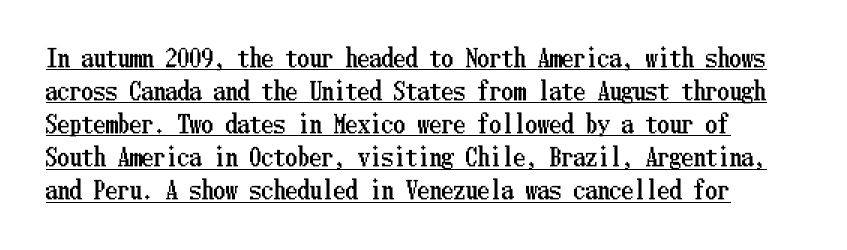
The image shows 24 px text type, upright; set normal line spacing (1.38x), normal letter spacing, underlined.
